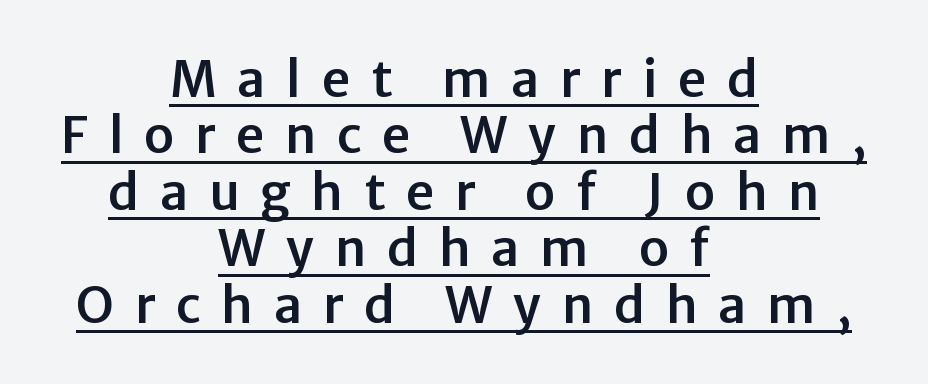
The image shows 50 px sans-serif type, upright; set centered, tight line spacing (1.13x), unusually wide letter spacing (+0.41 em), underlined; low stroke contrast and a medium x-height.
